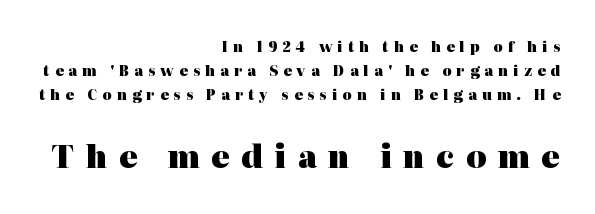
The image shows 31 px heavy serif type, upright; set right-aligned, normal line spacing (1.7x), unusually wide letter spacing (+0.37 em), not underlined; the second (bottom) block is 2.21x larger; high stroke contrast and a medium x-height.
